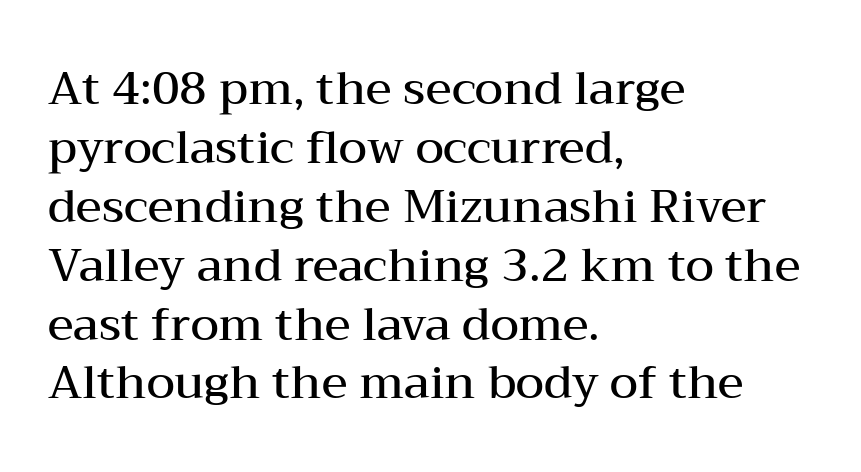
{"serif": "yes", "italic": "no", "bold": "semi", "weight": "semibold", "width": "wide", "stroke_contrast": "medium", "x_height": "medium", "monospaced": "no", "underline": "no", "align": "left", "line_spacing": "normal", "line_spacing_ratio": 1.28, "letter_spacing": "normal", "letter_spacing_em": 0.0, "glyph_px": 46}
